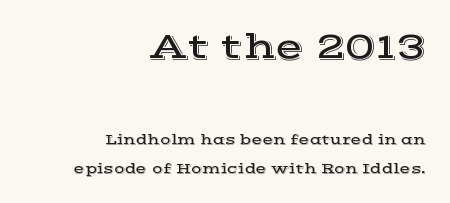
{"serif": "yes", "italic": "no", "width": "wide", "x_height": "medium", "monospaced": "no", "underline": "no", "align": "right", "line_spacing": "loose", "line_spacing_ratio": 2.09, "letter_spacing": "normal", "letter_spacing_em": 0.0, "larger_block": "first", "size_ratio": 2.64, "glyph_px": 37}
